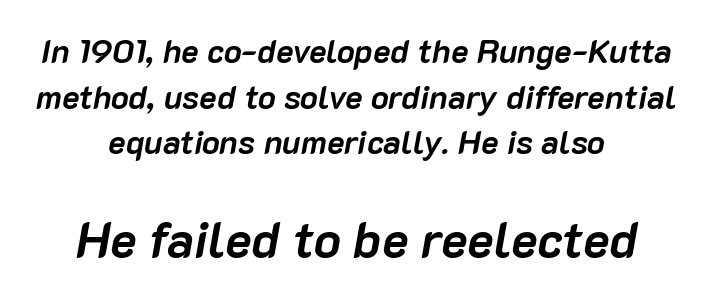
Q: Is the text bold? A: Yes.
Q: Is the text italic (slanted)? A: Yes, it leans right by about 10 degrees.
Q: Is the text underlined? A: No.
Q: How is the paragraph aligned? A: Centered.
Q: Is the spacing between letters normal or unusually wide? A: Normal.
Q: Is the spacing between lines tight, normal or loose? A: Normal.
Q: Which block of text is set in a larger size, the first (top) or the second (bottom)? A: The second (bottom) one.
Q: Width (condensed, normal, or wide)? A: Normal.
Q: Stroke contrast? A: Low.
Q: x-height? A: Medium.
Q: Monospaced? A: No.
